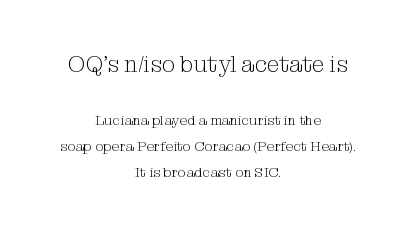
{"italic": "no", "bold": "no", "underline": "no", "align": "center", "line_spacing_ratio": 1.88, "letter_spacing": "normal", "letter_spacing_em": 0.0, "larger_block": "first", "size_ratio": 1.64, "glyph_px": 23}
